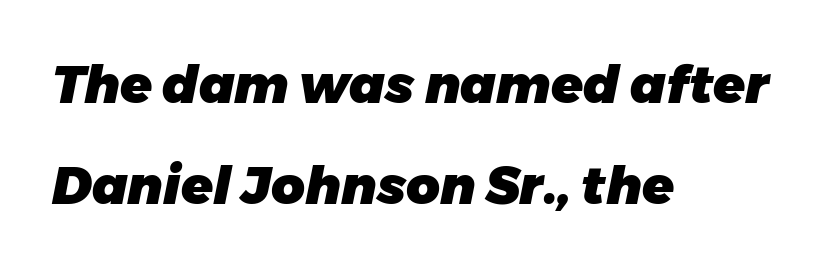
The image shows 52 px heavy type, italic (leaning right); set left-aligned, loose line spacing (1.94x), normal letter spacing, not underlined; low stroke contrast and a medium x-height.
